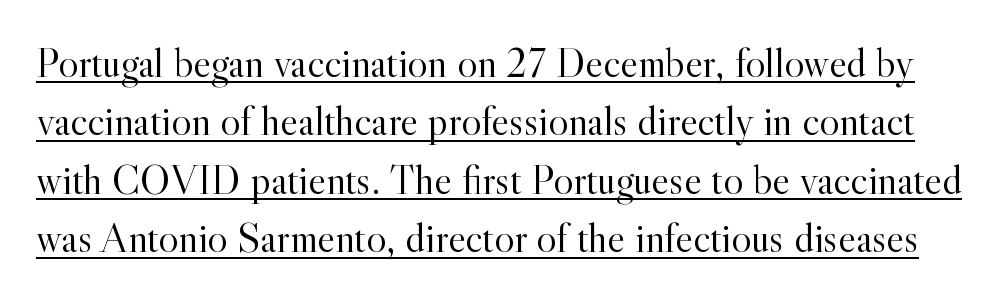
The image shows 42 px light serif type, upright; set normal line spacing (1.39x), normal letter spacing, underlined; a small x-height.
